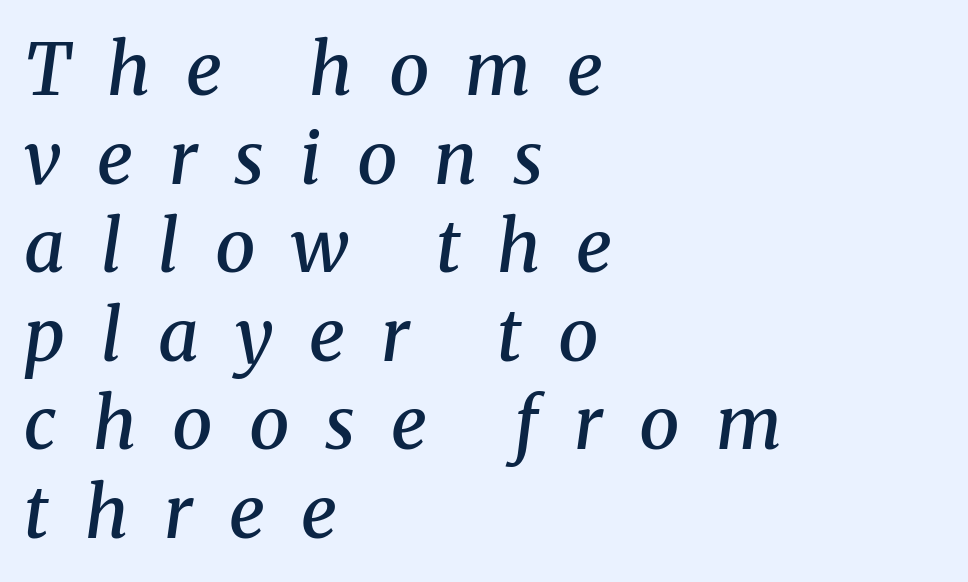
Set as a demibold, roughly 600 on the weight scale. Regarding serifs, this sample has them. Reading down the block, your eye returns to a fixed left position each line. Is the letter spacing exaggerated? Yes — the characters are pushed far apart. The face used here is proportionally spaced, like ordinary book or web type.
